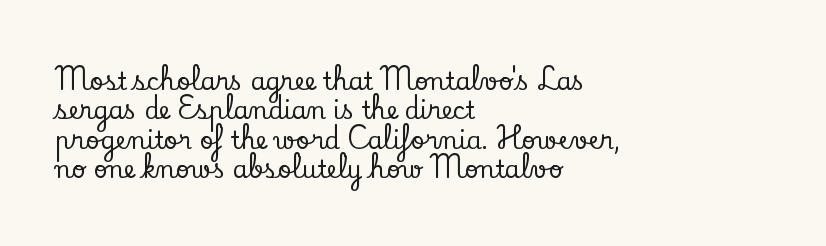
{"italic": "no", "underline": "no", "align": "left", "line_spacing_ratio": 1.22, "letter_spacing": "normal", "letter_spacing_em": 0.0, "glyph_px": 24}
